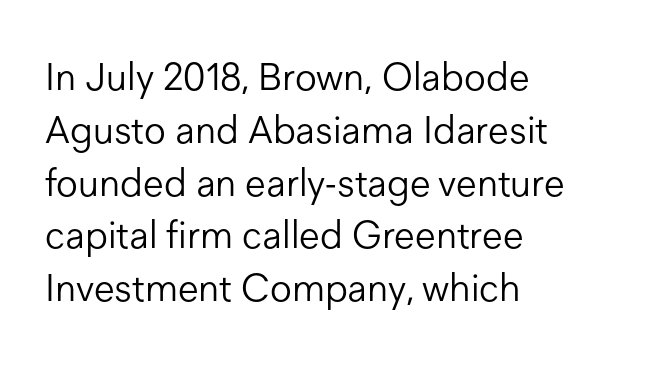
The image shows 38 px light sans-serif type, upright; set left-aligned, normal line spacing (1.39x), normal letter spacing, not underlined; low stroke contrast and a medium x-height.
